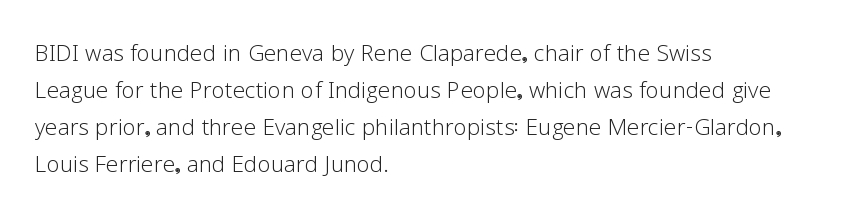
Q: Is the text bold? A: No.
Q: Is the text italic (slanted)? A: No, it is upright.
Q: Is the typeface a serif or a sans-serif typeface? A: Sans-serif.
Q: Is the text underlined? A: No.
Q: How is the paragraph aligned? A: Left-aligned.
Q: Is the spacing between letters normal or unusually wide? A: Normal.
Q: Width (condensed, normal, or wide)? A: Normal.
Q: Stroke contrast? A: Low.
Q: x-height? A: Medium.
Q: Monospaced? A: No.
